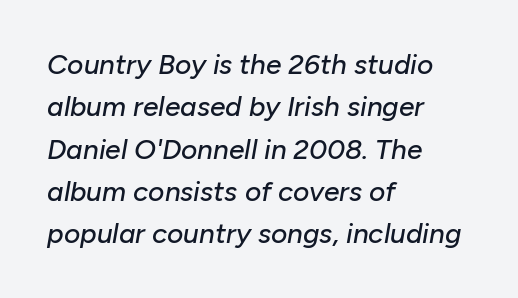
The image shows 28 px text type, italic (leaning right); set left-aligned, normal line spacing (1.51x), normal letter spacing, not underlined; low stroke contrast and a medium x-height.
